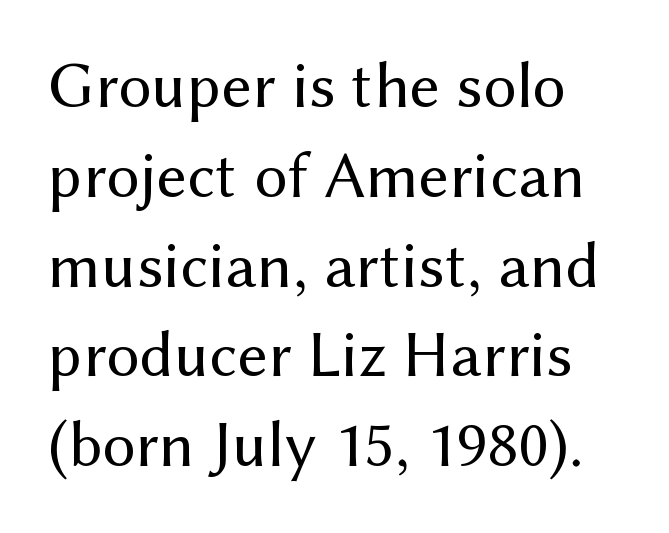
Q: Is the text bold? A: No.
Q: Is the text italic (slanted)? A: No, it is upright.
Q: Is the typeface a serif or a sans-serif typeface? A: Sans-serif.
Q: Is the text underlined? A: No.
Q: Is the spacing between letters normal or unusually wide? A: Normal.
Q: Is the spacing between lines tight, normal or loose? A: Normal.
Q: Width (condensed, normal, or wide)? A: Normal.
Q: Stroke contrast? A: Medium.
Q: x-height? A: Medium.
Q: Monospaced? A: No.
